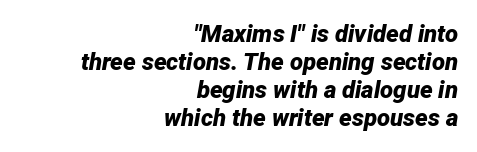
Decoration check: the copy has no underline. The lines in this sample share a right terminus and differ only in where they begin. The whole block is typeset with a tilt. The gaps between neighbouring characters are ordinary and unremarkable. Bold? Absolutely — the strokes are thick and heavy.
